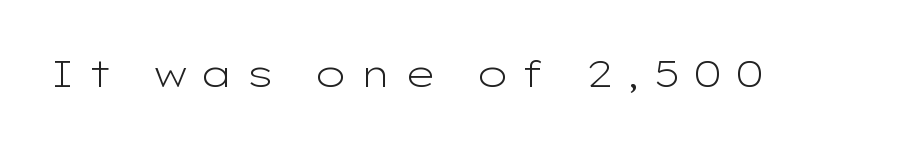
The image shows 38 px light, wide sans-serif type, upright; set unusually wide letter spacing (+0.31 em), not underlined; low stroke contrast and a medium x-height.
